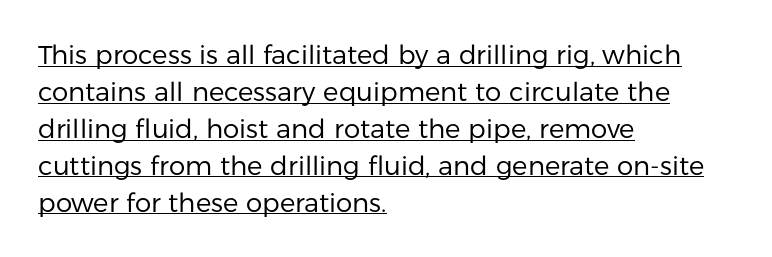
{"italic": "no", "bold": "no", "underline": "yes", "align": "left", "line_spacing": "normal", "line_spacing_ratio": 1.42, "letter_spacing": "normal", "letter_spacing_em": 0.0, "glyph_px": 26}
